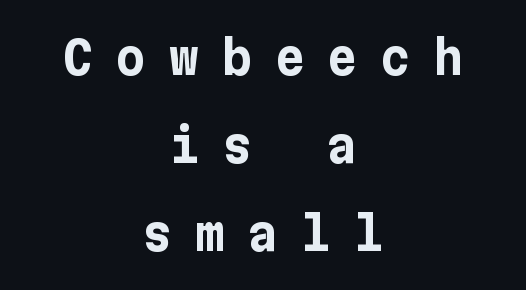
The image shows 46 px bold sans-serif type, upright; set centered, loose line spacing (1.91x), unusually wide letter spacing (+0.5 em), not underlined; low stroke contrast and a medium x-height.
